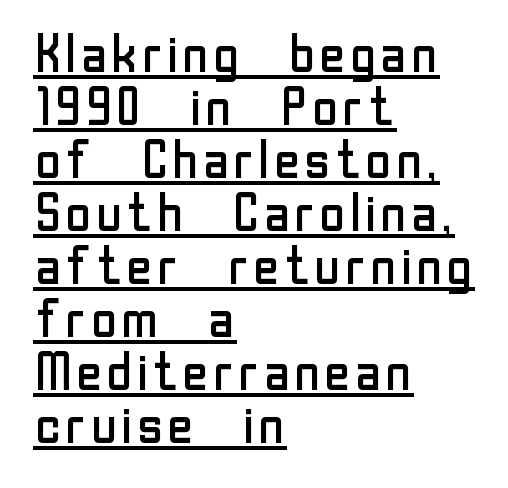
{"serif": "no", "italic": "no", "bold": "no", "weight": "regular", "width": "normal", "stroke_contrast": "low", "x_height": "medium", "monospaced": "no", "underline": "yes", "align": "left", "line_spacing": "tight", "line_spacing_ratio": 1.02, "letter_spacing": "normal", "letter_spacing_em": 0.0, "glyph_px": 52}
